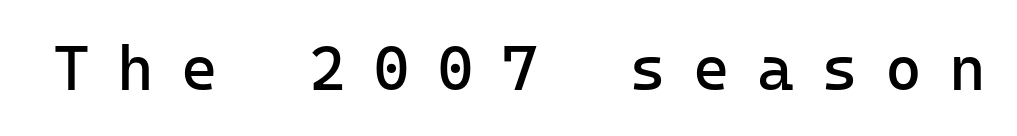
The image shows 63 px regular-weight sans-serif type, upright, monospaced; set unusually wide letter spacing (+0.43 em), not underlined; low stroke contrast and a medium x-height.
